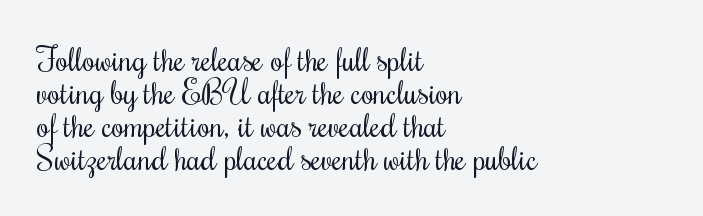
{"bold": "no", "weight": "regular", "width": "condensed", "stroke_contrast": "medium", "x_height": "small", "monospaced": "no", "underline": "no", "align": "left", "line_spacing": "tight", "line_spacing_ratio": 1.0, "letter_spacing": "normal", "letter_spacing_em": 0.0, "glyph_px": 33}
